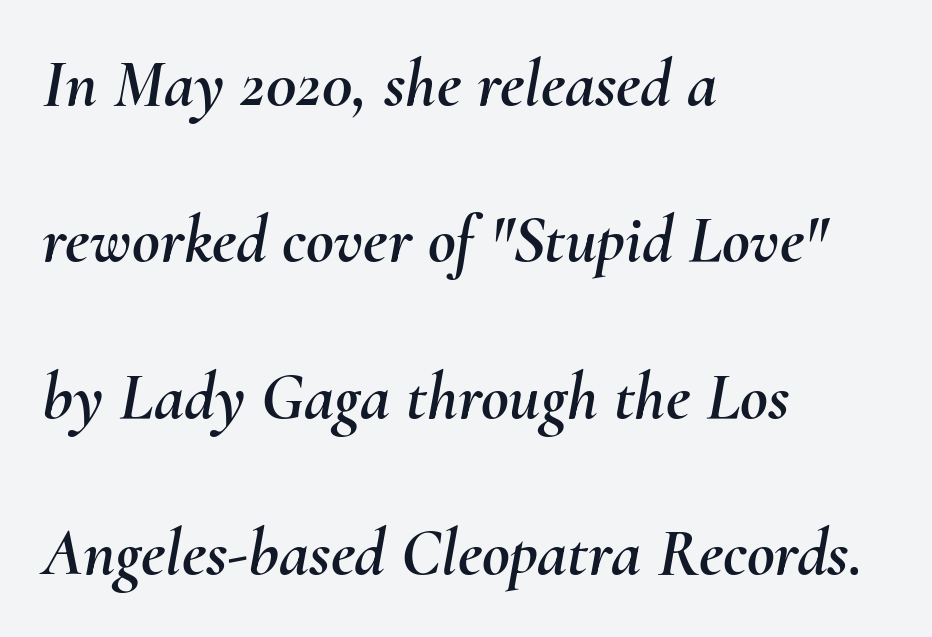
{"italic": "yes", "lean": "right", "slant_degrees": 10, "width": "normal", "stroke_contrast": "medium", "x_height": "small", "monospaced": "no", "underline": "no", "align": "left", "line_spacing": "loose", "line_spacing_ratio": 2.3, "letter_spacing": "normal", "letter_spacing_em": 0.0, "glyph_px": 68}
